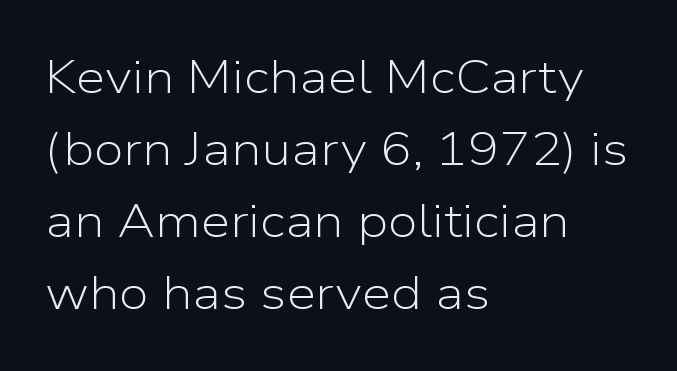
{"serif": "no", "italic": "no", "bold": "no", "weight": "light", "width": "normal", "stroke_contrast": "low", "x_height": "medium", "monospaced": "no", "underline": "no", "align": "left", "line_spacing": "normal", "line_spacing_ratio": 1.53, "letter_spacing": "normal", "letter_spacing_em": 0.0, "glyph_px": 47}
